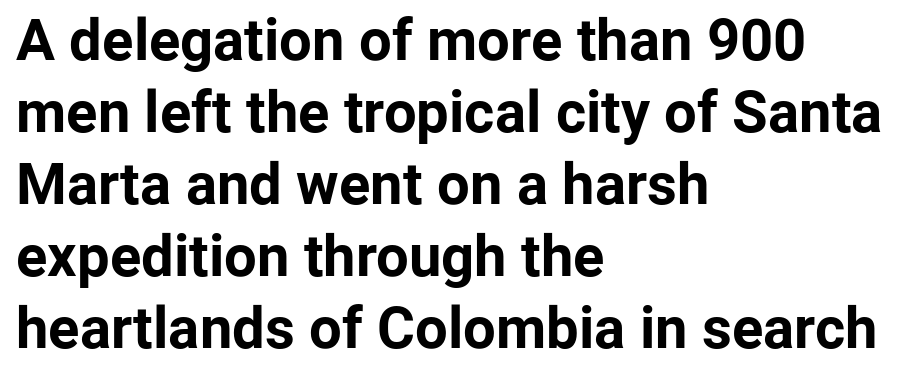
Q: Is the text bold? A: Yes.
Q: Is the text italic (slanted)? A: No, it is upright.
Q: Is the typeface a serif or a sans-serif typeface? A: Sans-serif.
Q: Is the text underlined? A: No.
Q: How is the paragraph aligned? A: Left-aligned.
Q: Is the spacing between letters normal or unusually wide? A: Normal.
Q: Width (condensed, normal, or wide)? A: Normal.
Q: Stroke contrast? A: Low.
Q: x-height? A: Medium.
Q: Monospaced? A: No.
